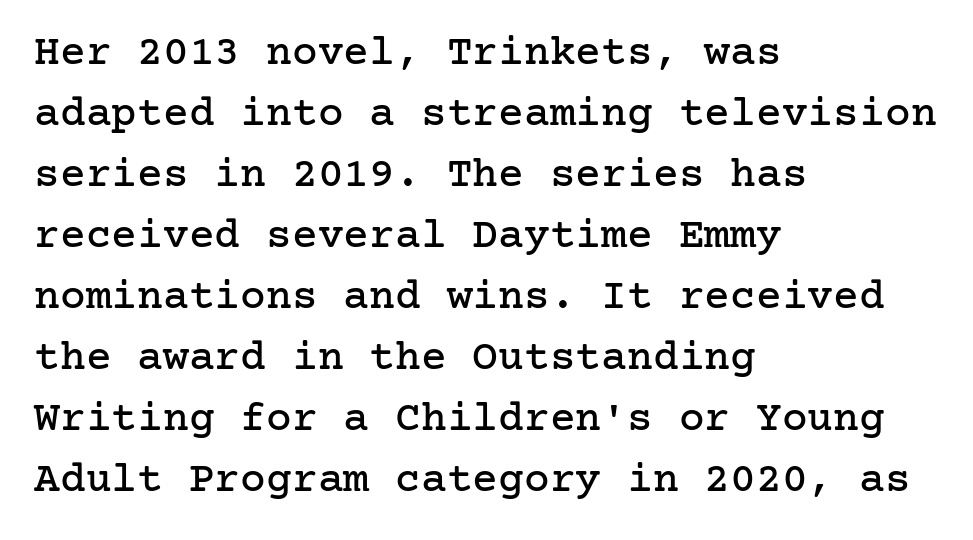
The image shows 43 px serif type, upright; set left-aligned, normal line spacing (1.42x), normal letter spacing, not underlined; low stroke contrast and a medium x-height.
